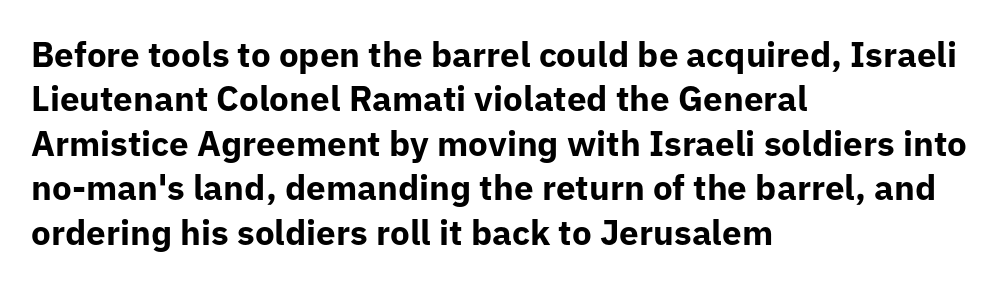
{"serif": "no", "italic": "no", "bold": "yes", "weight": "bold", "width": "normal", "stroke_contrast": "low", "x_height": "medium", "monospaced": "no", "underline": "no", "align": "left", "line_spacing": "normal", "line_spacing_ratio": 1.27, "letter_spacing": "normal", "letter_spacing_em": 0.0, "glyph_px": 35}
